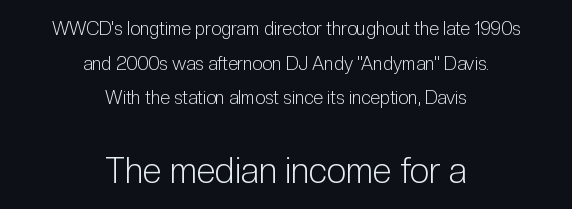
The image shows 35 px light, condensed sans-serif type, upright; set centered, loose line spacing (1.92x), normal letter spacing, not underlined; the second (bottom) block is 1.94x larger; low stroke contrast and a medium x-height.
